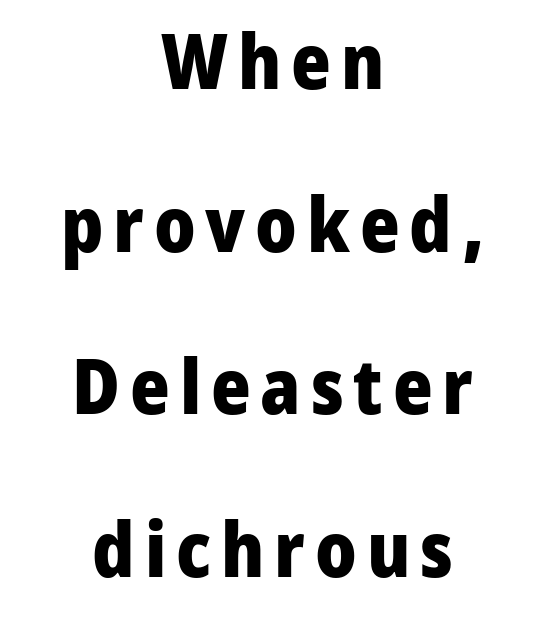
The whitespace from short lines is split evenly between both sides. Interline gaps are noticeably wide in this sample. The characters look thick and weighty, a clear bold. The face used here is proportionally spaced, like ordinary book or web type. Words float on clear page, feet unadorned.
